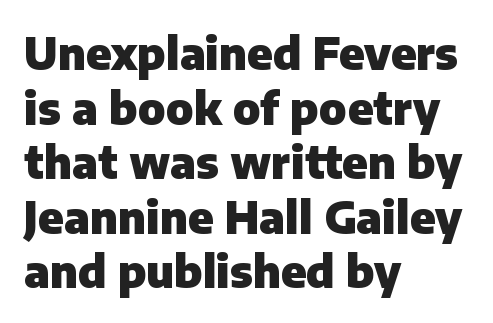
{"serif": "no", "italic": "no", "bold": "yes", "weight": "heavy", "width": "normal", "stroke_contrast": "low", "x_height": "medium", "monospaced": "no", "underline": "no", "align": "left", "line_spacing_ratio": 1.24, "letter_spacing": "normal", "letter_spacing_em": 0.0, "glyph_px": 44}
